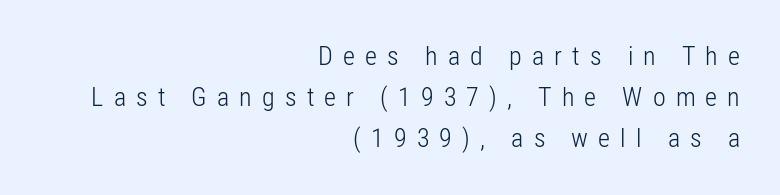
Unlike italic type, these characters show no tilt at all. Right-aligned paragraph, ragged on the left. Tracking here is generous; glyphs stand well apart from one another. The string is rendered with underlining switched off. Regular leading. Compared with a typical body face, this is equally light or lighter still.
